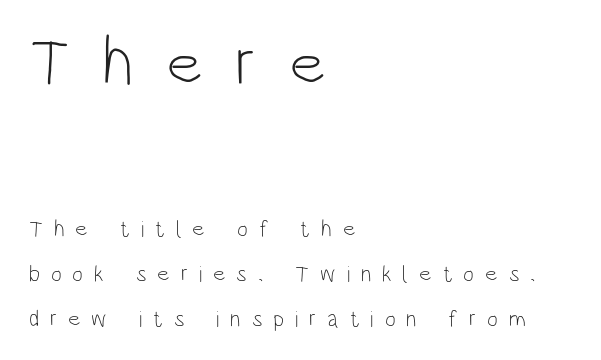
Q: Is the text bold? A: No.
Q: Is the text italic (slanted)? A: No, it is upright.
Q: Is the typeface a serif or a sans-serif typeface? A: Sans-serif.
Q: Is the text underlined? A: No.
Q: How is the paragraph aligned? A: Left-aligned.
Q: Is the spacing between letters normal or unusually wide? A: Unusually wide.
Q: Is the spacing between lines tight, normal or loose? A: Loose.
Q: Which block of text is set in a larger size, the first (top) or the second (bottom)? A: The first (top) one.
Q: Width (condensed, normal, or wide)? A: Condensed.
Q: Stroke contrast? A: Low.
Q: x-height? A: Large.
Q: Monospaced? A: No.
